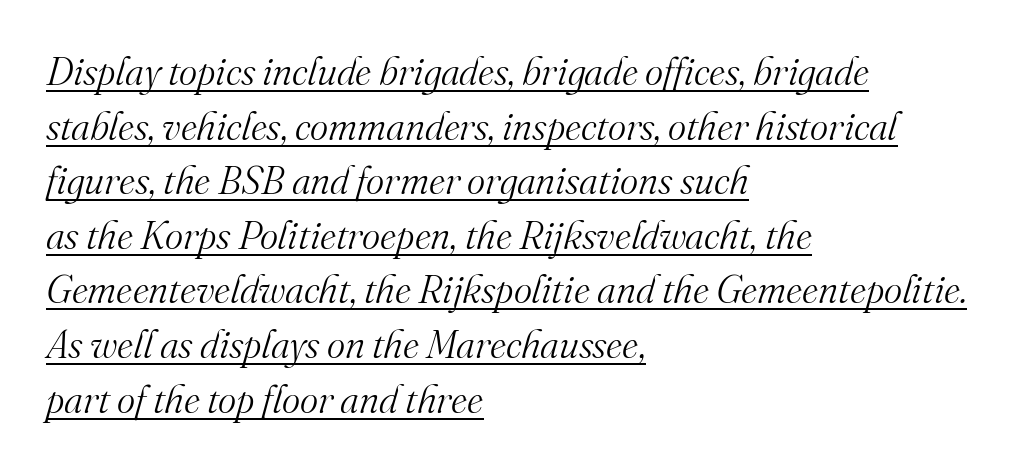
Q: Is the text bold? A: No.
Q: Is the text italic (slanted)? A: Yes, it leans right by about 16 degrees.
Q: Is the typeface a serif or a sans-serif typeface? A: Serif.
Q: Is the text underlined? A: Yes.
Q: How is the paragraph aligned? A: Left-aligned.
Q: Is the spacing between letters normal or unusually wide? A: Normal.
Q: Is the spacing between lines tight, normal or loose? A: Normal.
Q: Width (condensed, normal, or wide)? A: Normal.
Q: Stroke contrast? A: Medium.
Q: x-height? A: Small.
Q: Monospaced? A: No.
